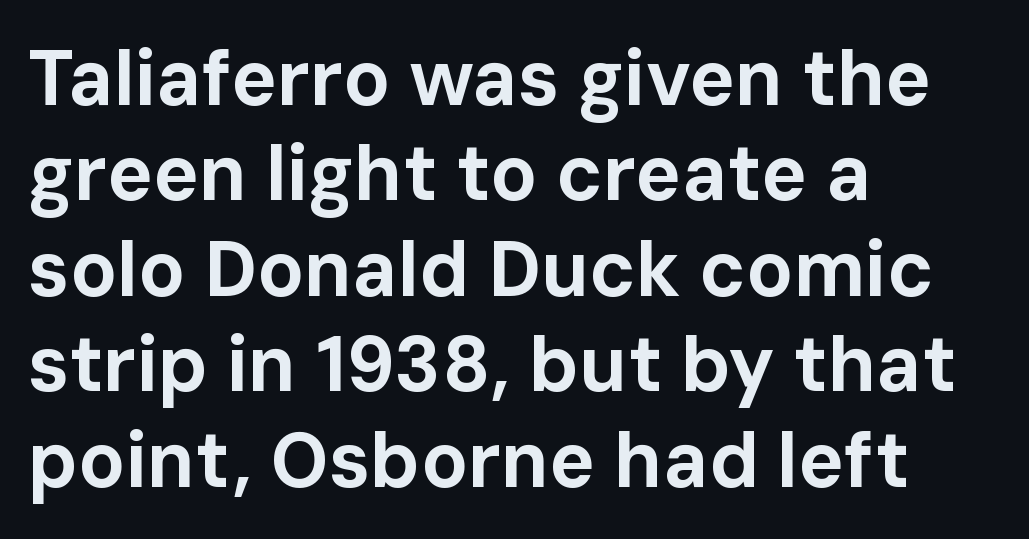
{"serif": "no", "italic": "no", "bold": "yes", "weight": "bold", "width": "normal", "stroke_contrast": "low", "x_height": "medium", "monospaced": "no", "underline": "no", "align": "left", "line_spacing_ratio": 1.24, "letter_spacing": "normal", "letter_spacing_em": 0.0, "glyph_px": 77}
